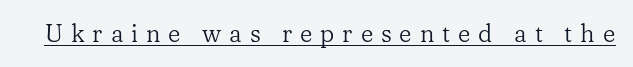
{"italic": "no", "bold": "no", "underline": "yes", "letter_spacing": "wide", "letter_spacing_em": 0.33, "glyph_px": 24}
